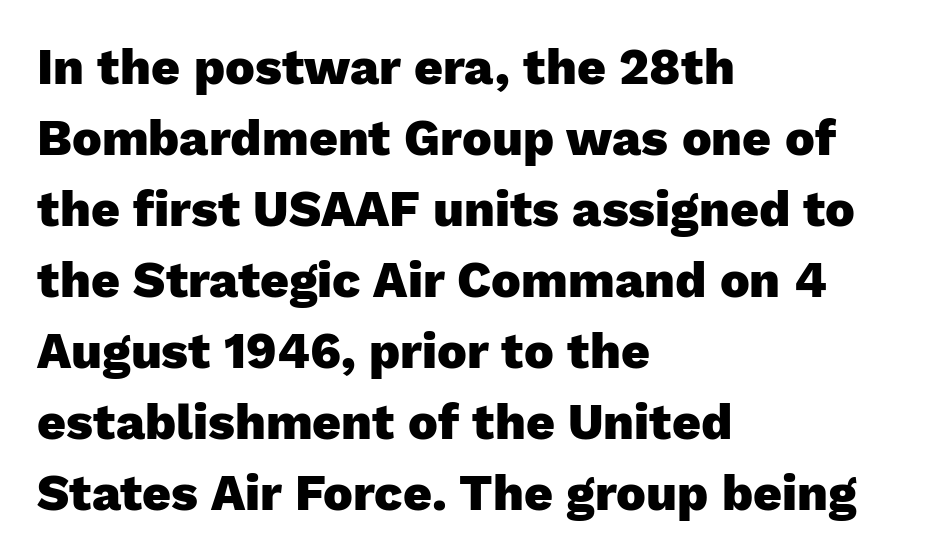
The image shows 50 px heavy sans-serif type, upright; set left-aligned, normal line spacing (1.42x), normal letter spacing, not underlined; low stroke contrast and a medium x-height.
